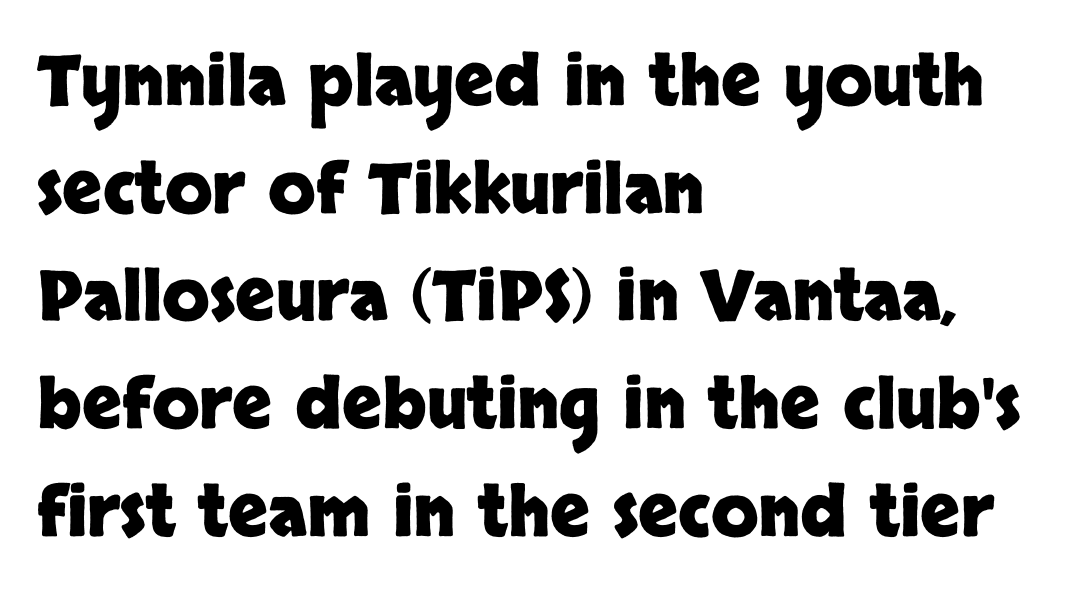
Line starts are locked; line ends wander. Between one letter and the next there's only the usual sliver of space. The letters carry no serifs — their stems end cleanly without finishing strokes. Anything drawn beneath the words? Only blank space. Rendered with straight, roman letterforms.
